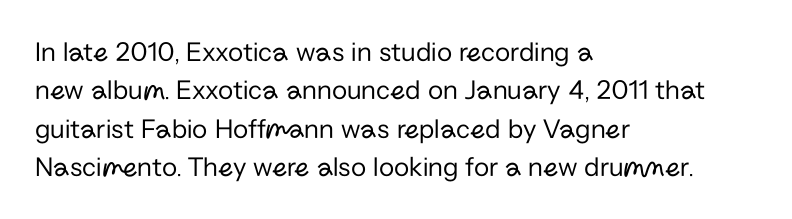
The paragraph shown leans on its left margin. The specimen omits any rule beneath the text block's lines. The passage shown stacks its lines at a standard gap. Are there feet on the stems? There aren't — it's a sans. Standard letterfit; no display-style spreading of the glyphs. The letters look calm and open, with moderate or lighter stems.
